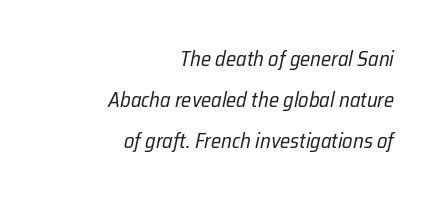
Layout note: lines flush right. Looking at the ascenders, they clearly lean. A light-to-regular cut is what we see here. Baseline-to-baseline distance is far greater than the letter height. Each word holds together tightly as a unit, with standard inter-letter gaps.
